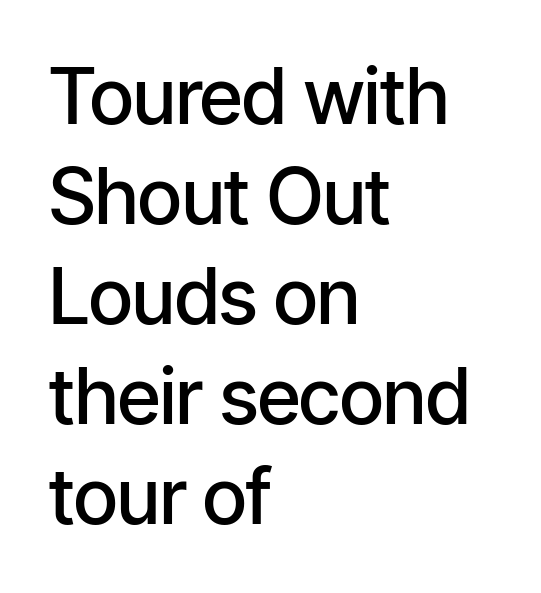
{"serif": "no", "italic": "no", "bold": "semi", "weight": "semibold", "width": "condensed", "stroke_contrast": "low", "x_height": "medium", "monospaced": "no", "underline": "no", "align": "left", "line_spacing": "normal", "line_spacing_ratio": 1.3, "letter_spacing": "normal", "letter_spacing_em": 0.0, "glyph_px": 77}
